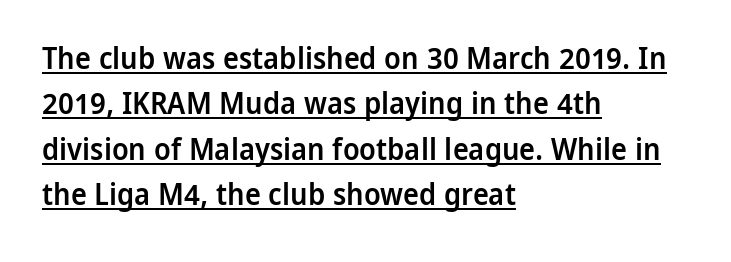
{"serif": "no", "italic": "no", "bold": "semi", "weight": "semibold", "width": "normal", "stroke_contrast": "low", "x_height": "medium", "monospaced": "no", "underline": "yes", "align": "left", "line_spacing": "normal", "line_spacing_ratio": 1.51, "letter_spacing": "normal", "letter_spacing_em": 0.0, "glyph_px": 30}
